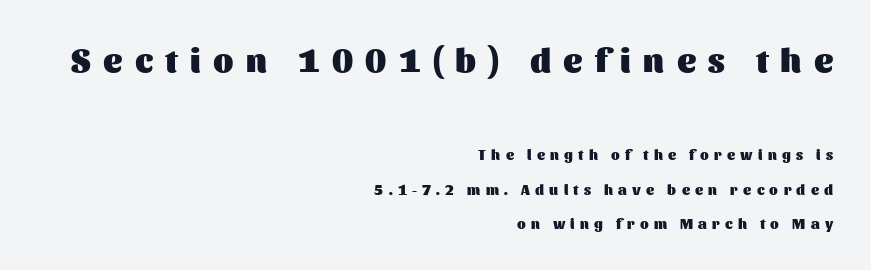
Note: no serifs on the glyphs. Plain, unruled lines of type. Layout note: lines flush right. Every character sits straight up, as roman type does.
